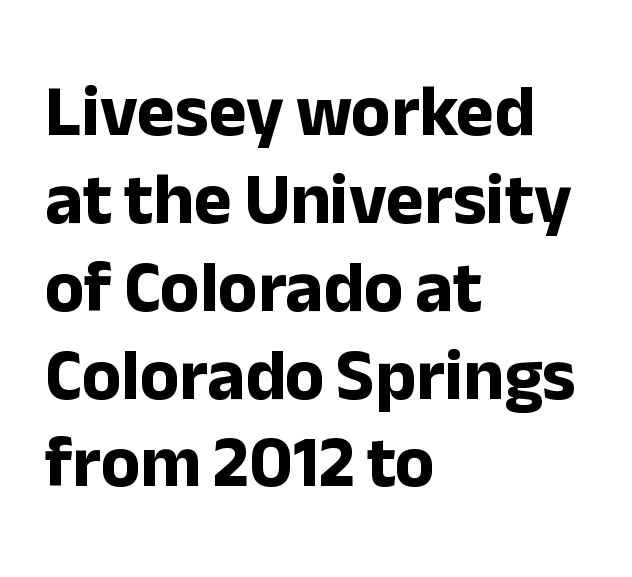
Q: Is the text bold? A: Yes.
Q: Is the text italic (slanted)? A: No, it is upright.
Q: Is the typeface a serif or a sans-serif typeface? A: Sans-serif.
Q: Is the text underlined? A: No.
Q: How is the paragraph aligned? A: Left-aligned.
Q: Is the spacing between letters normal or unusually wide? A: Normal.
Q: Width (condensed, normal, or wide)? A: Normal.
Q: Stroke contrast? A: Low.
Q: x-height? A: Medium.
Q: Monospaced? A: No.
